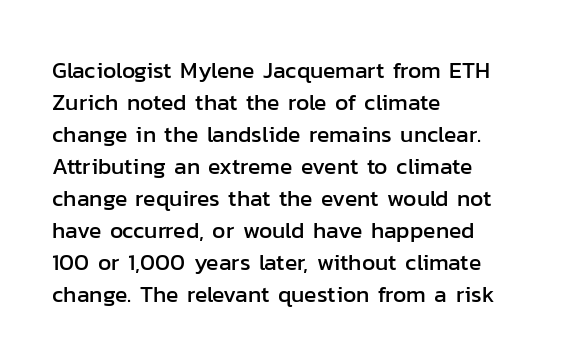
{"italic": "no", "underline": "no", "align": "left", "line_spacing": "normal", "line_spacing_ratio": 1.39, "letter_spacing": "normal", "letter_spacing_em": 0.0, "glyph_px": 23}
